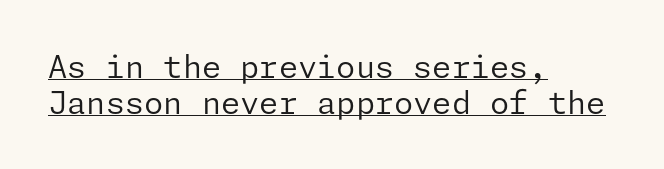
The image shows 31 px regular-weight sans-serif type, upright; set left-aligned, line spacing 1.16x, normal letter spacing, underlined; low stroke contrast and a medium x-height.
